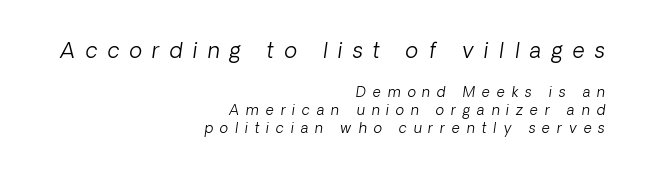
Tracking value appears strongly positive — letters spread wide. The initial chunk of copy outweighs the following chunk in type size. Is there much room between lines? A standard amount, neither cramped nor airy. Alignment: flush right.
